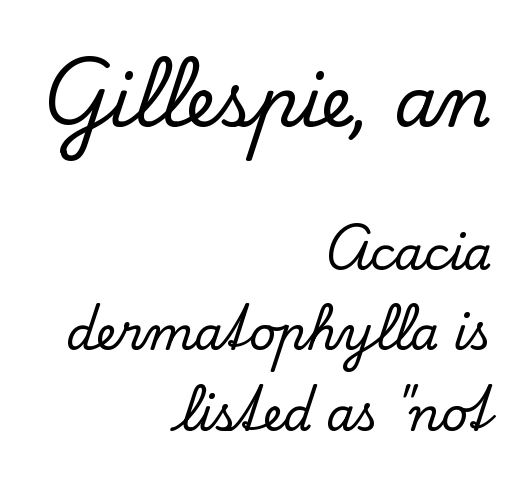
{"serif": "yes", "width": "normal", "stroke_contrast": "low", "x_height": "small", "monospaced": "no", "underline": "no", "align": "right", "line_spacing_ratio": 1.75, "letter_spacing": "normal", "letter_spacing_em": 0.0, "larger_block": "first", "size_ratio": 1.5, "glyph_px": 69}
